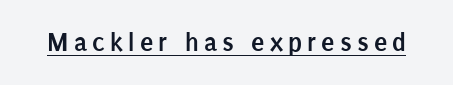
{"italic": "no", "bold": "yes", "underline": "yes", "glyph_px": 27}
